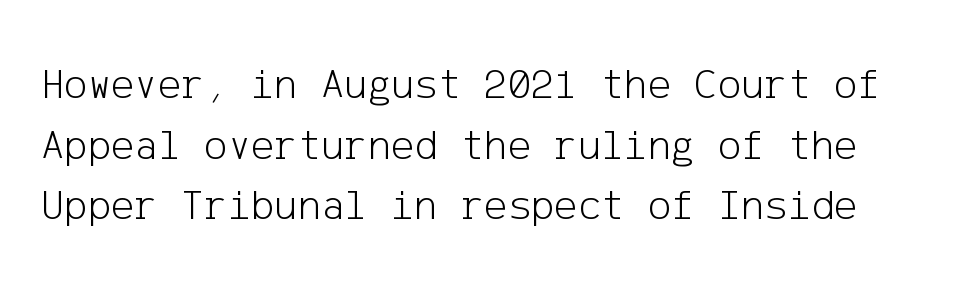
Q: Is the text bold? A: No.
Q: Is the text italic (slanted)? A: No, it is upright.
Q: Is the typeface a serif or a sans-serif typeface? A: Sans-serif.
Q: Is the text underlined? A: No.
Q: Is the spacing between letters normal or unusually wide? A: Normal.
Q: Is the spacing between lines tight, normal or loose? A: Normal.
Q: Width (condensed, normal, or wide)? A: Normal.
Q: Stroke contrast? A: Low.
Q: x-height? A: Medium.
